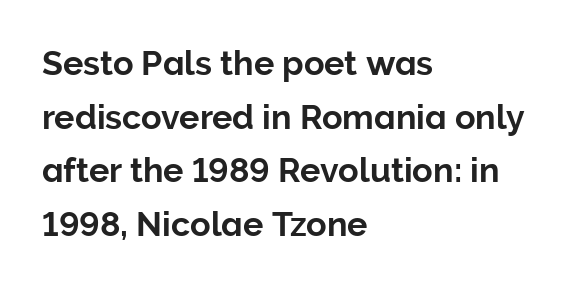
Looks like regular typesetting: each glyph gets only the width it needs. It's the straight-up-and-down kind of type. The passage shown has conventional tracking throughout. The space between consecutive lines is moderate.
